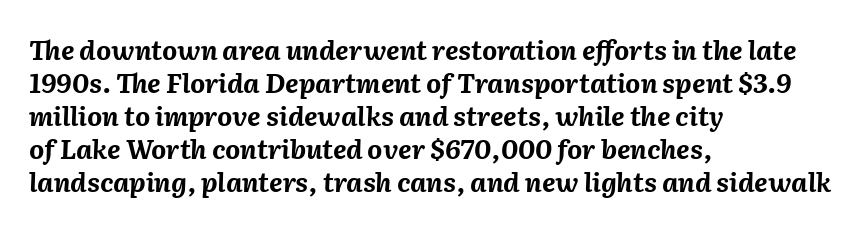
The image shows 26 px bold type, italic (leaning right); set left-aligned, normal line spacing (1.27x), normal letter spacing, not underlined.
